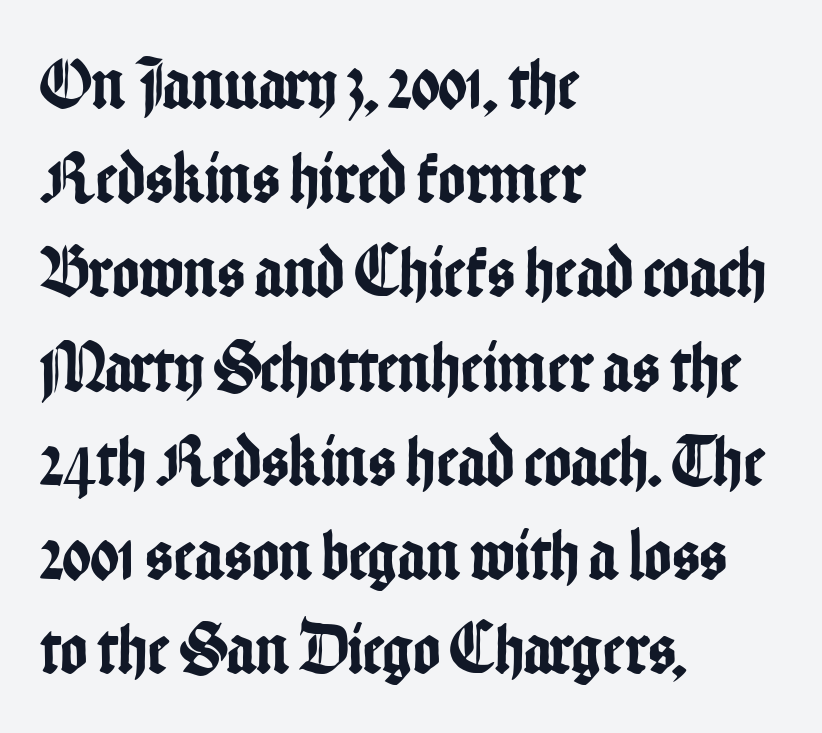
Q: Is the text italic (slanted)? A: No, it is upright.
Q: Is the typeface a serif or a sans-serif typeface? A: Sans-serif.
Q: Is the text underlined? A: No.
Q: How is the paragraph aligned? A: Left-aligned.
Q: Is the spacing between letters normal or unusually wide? A: Normal.
Q: Is the spacing between lines tight, normal or loose? A: Normal.
Q: Width (condensed, normal, or wide)? A: Condensed.
Q: Stroke contrast? A: Low.
Q: x-height? A: Medium.
Q: Monospaced? A: No.
